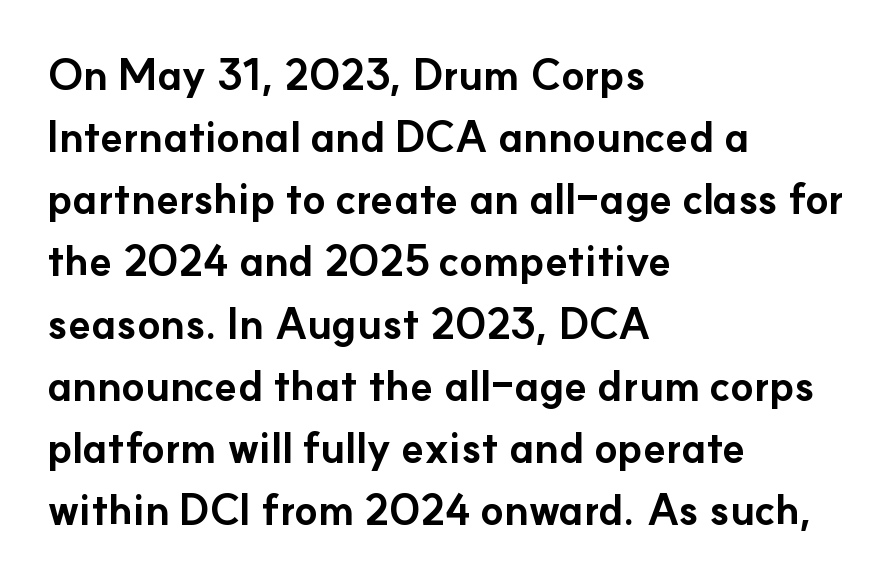
Q: Is the text bold? A: Yes.
Q: Is the text italic (slanted)? A: No, it is upright.
Q: Is the typeface a serif or a sans-serif typeface? A: Sans-serif.
Q: Is the text underlined? A: No.
Q: How is the paragraph aligned? A: Left-aligned.
Q: Is the spacing between letters normal or unusually wide? A: Normal.
Q: Is the spacing between lines tight, normal or loose? A: Normal.
Q: Width (condensed, normal, or wide)? A: Normal.
Q: Stroke contrast? A: Low.
Q: x-height? A: Small.
Q: Monospaced? A: No.
